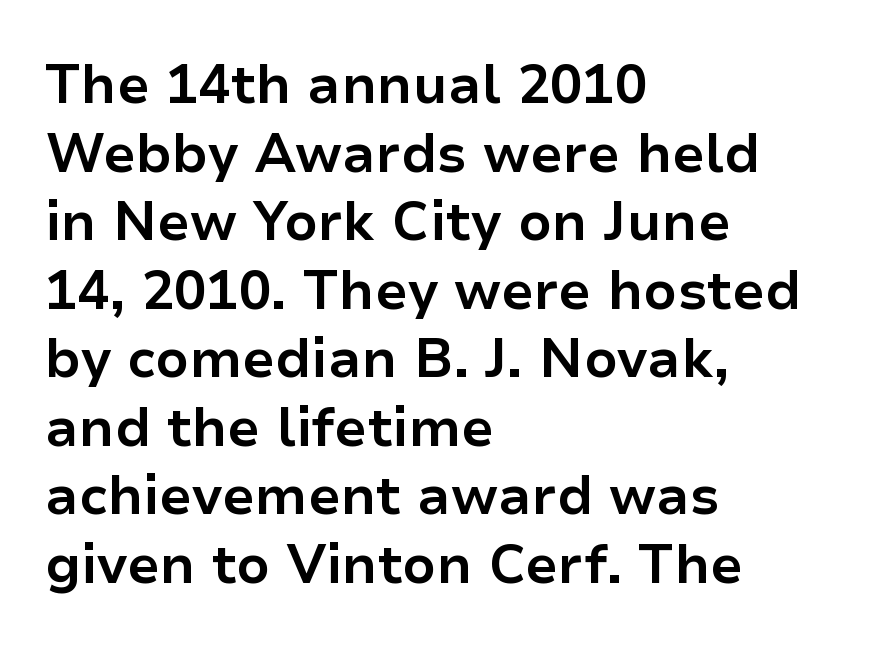
{"serif": "no", "italic": "no", "bold": "yes", "weight": "bold", "width": "normal", "stroke_contrast": "low", "x_height": "medium", "monospaced": "no", "underline": "no", "align": "left", "line_spacing": "normal", "line_spacing_ratio": 1.27, "letter_spacing": "normal", "letter_spacing_em": 0.0, "glyph_px": 54}
